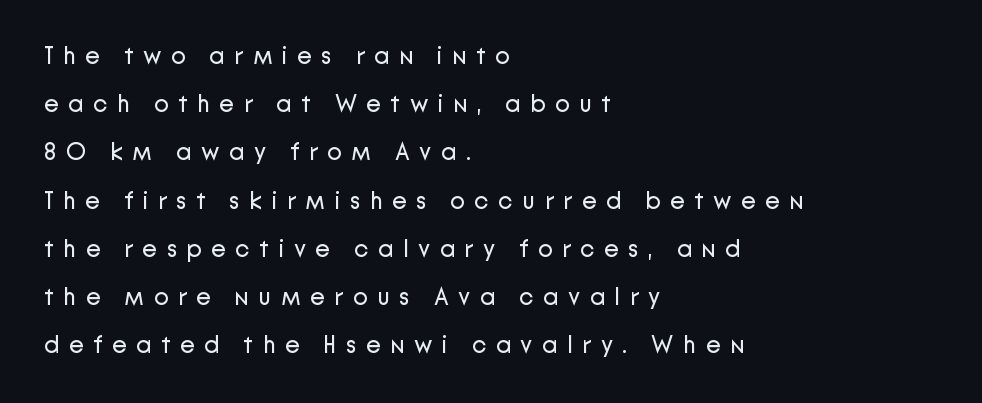
{"italic": "no", "bold": "no", "underline": "no", "align": "left", "line_spacing": "loose", "line_spacing_ratio": 2.01, "letter_spacing": "wide", "letter_spacing_em": 0.4, "glyph_px": 24}
